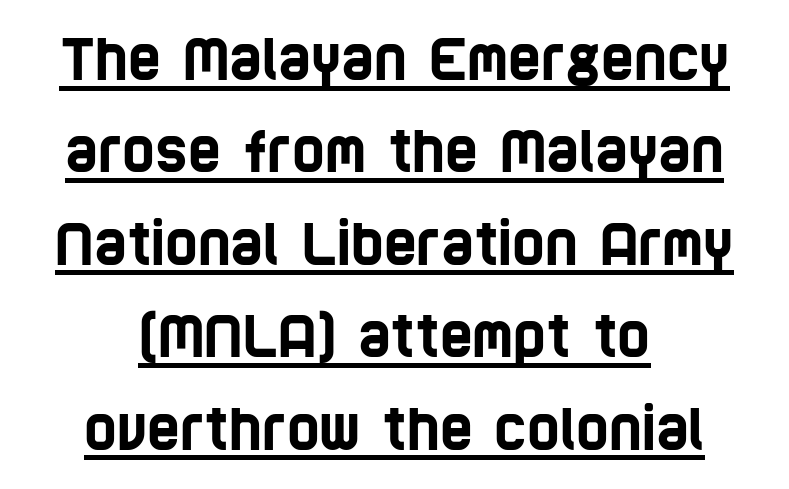
Q: Is the typeface a serif or a sans-serif typeface? A: Sans-serif.
Q: Is the text underlined? A: Yes.
Q: How is the paragraph aligned? A: Centered.
Q: Is the spacing between letters normal or unusually wide? A: Normal.
Q: Is the spacing between lines tight, normal or loose? A: Normal.
Q: Width (condensed, normal, or wide)? A: Condensed.
Q: Stroke contrast? A: Low.
Q: x-height? A: Large.
Q: Monospaced? A: No.
